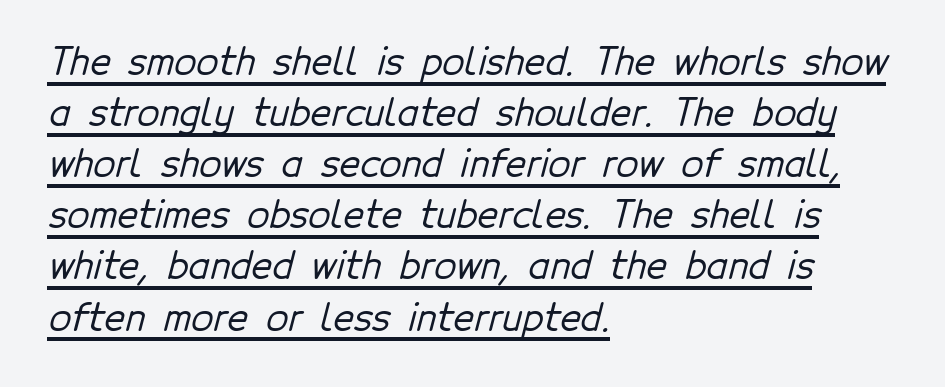
The image shows 36 px sans-serif type; set left-aligned, normal line spacing (1.42x), normal letter spacing, underlined; low stroke contrast and a medium x-height.
